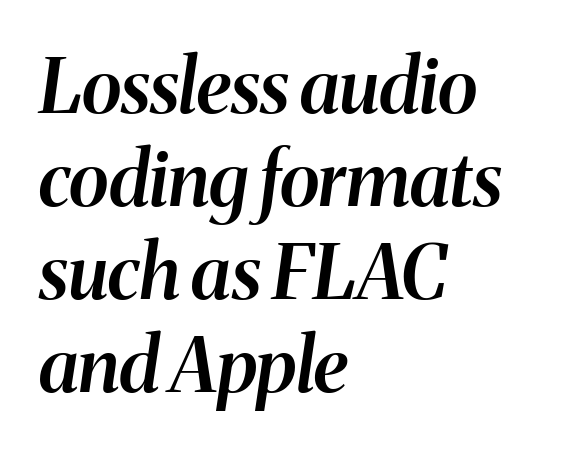
The image shows 75 px semibold type, italic (leaning right); set left-aligned, line spacing 1.24x, normal letter spacing, not underlined; medium stroke contrast and a medium x-height.
